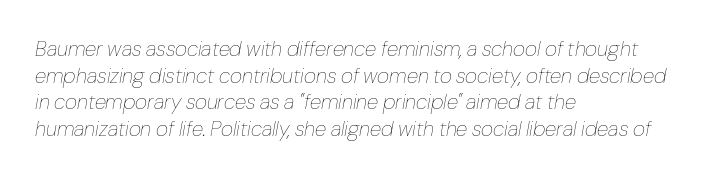
{"italic": "yes", "lean": "right", "slant_degrees": 10, "bold": "no", "underline": "no", "align": "left", "line_spacing": "normal", "line_spacing_ratio": 1.27, "letter_spacing": "normal", "letter_spacing_em": 0.0, "glyph_px": 21}
